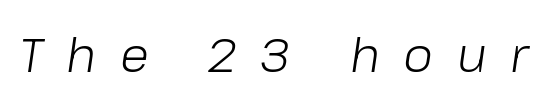
Q: Is the text bold? A: No.
Q: Is the text italic (slanted)? A: Yes, it leans right by about 8 degrees.
Q: Is the text underlined? A: No.
Q: Is the spacing between letters normal or unusually wide? A: Unusually wide.
Q: Width (condensed, normal, or wide)? A: Normal.
Q: Stroke contrast? A: Low.
Q: x-height? A: Medium.
Q: Monospaced? A: No.
